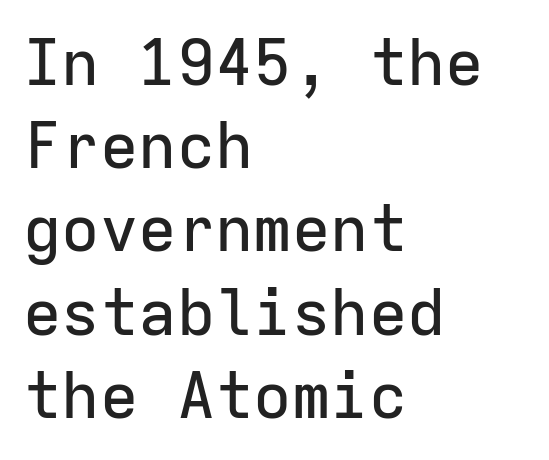
The vertical gap from one line to the next is medium. The typeface chosen for these lines omits serifs. Upright lettering throughout. Think of a typewriter: that constant character pitch is what you see here. This rendering features lettering with no underline.
